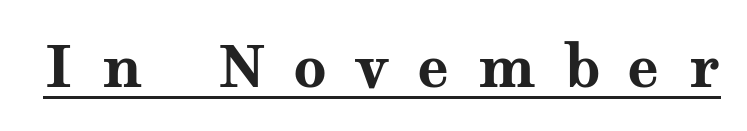
These lines carry a lot of weight — the face is fully bold. It's the straight-up-and-down kind of type. The passage shown is typed in a proportional face where columns would drift. The font family rendered here belongs to the serif group. Each line of the rendering has a horizontal stroke beneath the glyphs. You could only call the tracking loose — the letters float apart.
